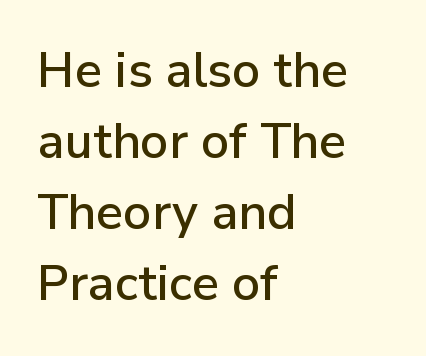
The image shows 49 px sans-serif type, upright; set left-aligned, normal line spacing (1.45x), normal letter spacing, not underlined; low stroke contrast and a medium x-height.
